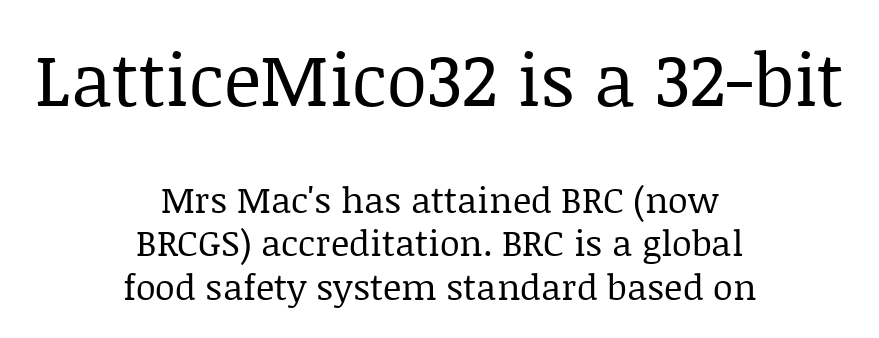
The image shows 73 px regular-weight serif type, upright; set centered, line spacing 1.21x, normal letter spacing, not underlined; the first (top) block is 2.03x larger; low stroke contrast and a large x-height.
